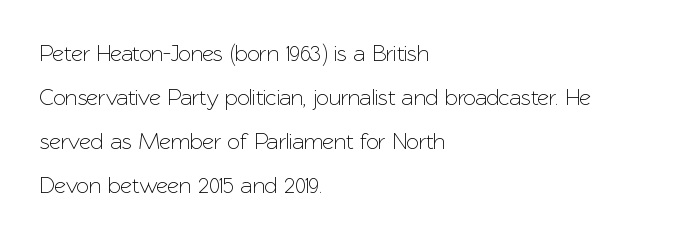
{"italic": "no", "underline": "no", "align": "left", "line_spacing": "loose", "line_spacing_ratio": 1.91, "letter_spacing": "normal", "letter_spacing_em": 0.0, "glyph_px": 23}
